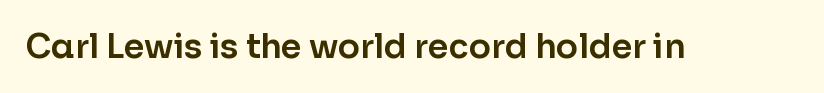
Q: Is the text italic (slanted)? A: No, it is upright.
Q: Is the typeface a serif or a sans-serif typeface? A: Sans-serif.
Q: Is the text underlined? A: No.
Q: Is the spacing between letters normal or unusually wide? A: Normal.
Q: Width (condensed, normal, or wide)? A: Normal.
Q: Stroke contrast? A: Low.
Q: x-height? A: Medium.
Q: Monospaced? A: No.
